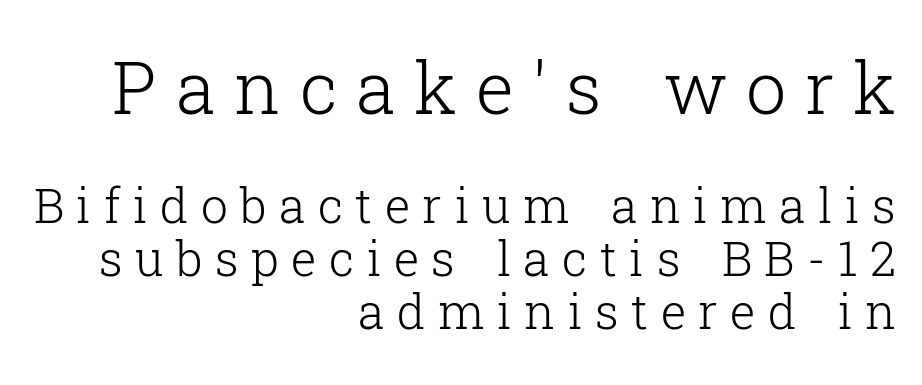
Q: Is the text bold? A: No.
Q: Is the text italic (slanted)? A: No, it is upright.
Q: Is the typeface a serif or a sans-serif typeface? A: Serif.
Q: Is the text underlined? A: No.
Q: How is the paragraph aligned? A: Right-aligned.
Q: Is the spacing between letters normal or unusually wide? A: Unusually wide.
Q: Is the spacing between lines tight, normal or loose? A: Tight.
Q: Which block of text is set in a larger size, the first (top) or the second (bottom)? A: The first (top) one.
Q: Width (condensed, normal, or wide)? A: Normal.
Q: Stroke contrast? A: Low.
Q: x-height? A: Medium.
Q: Monospaced? A: No.
